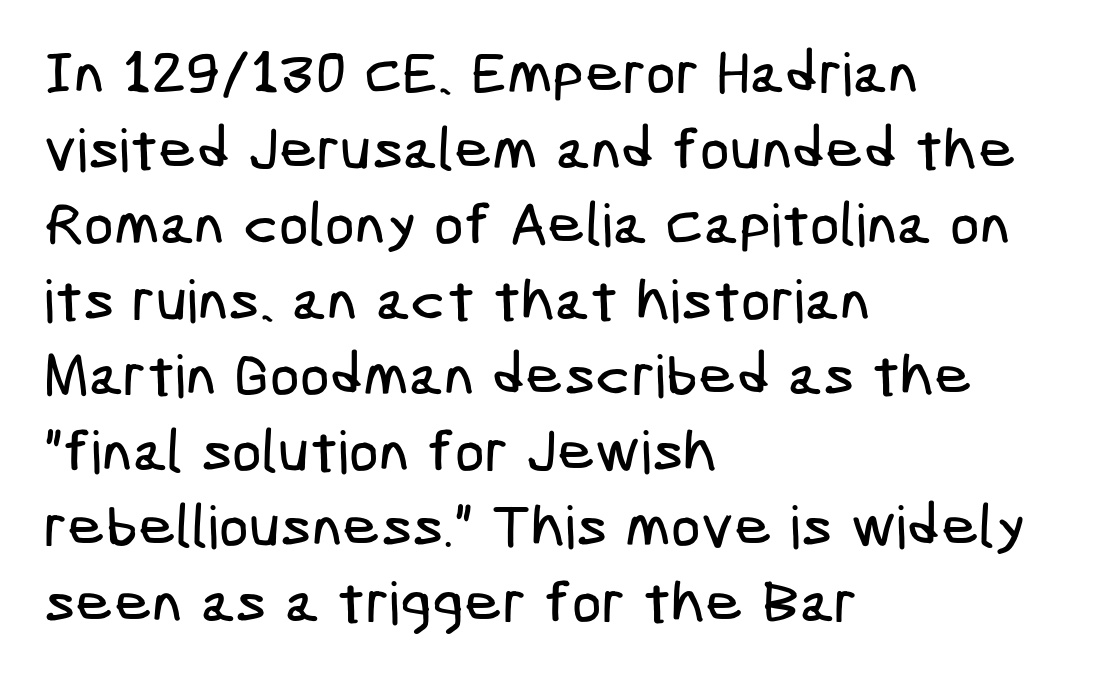
The image shows 59 px condensed sans-serif type; set left-aligned, normal line spacing (1.28x), normal letter spacing, not underlined; low stroke contrast and a medium x-height.
